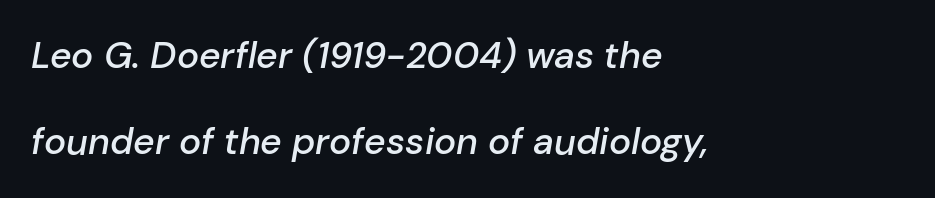
Q: Is the text bold? A: Semi-bold.
Q: Is the text italic (slanted)? A: Yes, it leans right by about 10 degrees.
Q: Is the text underlined? A: No.
Q: How is the paragraph aligned? A: Left-aligned.
Q: Is the spacing between letters normal or unusually wide? A: Normal.
Q: Is the spacing between lines tight, normal or loose? A: Loose.
Q: Width (condensed, normal, or wide)? A: Normal.
Q: Stroke contrast? A: Low.
Q: x-height? A: Medium.
Q: Monospaced? A: No.
